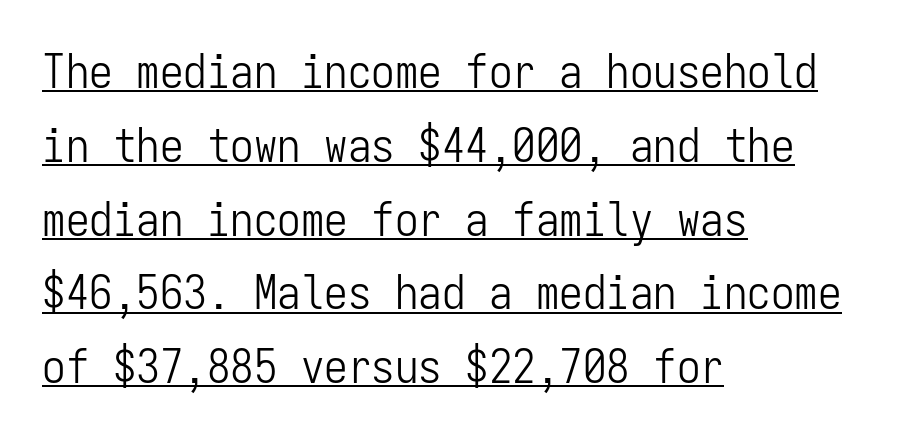
Q: Is the text bold? A: No.
Q: Is the text italic (slanted)? A: No, it is upright.
Q: Is the typeface a serif or a sans-serif typeface? A: Sans-serif.
Q: Is the text underlined? A: Yes.
Q: How is the paragraph aligned? A: Left-aligned.
Q: Is the spacing between letters normal or unusually wide? A: Normal.
Q: Is the spacing between lines tight, normal or loose? A: Normal.
Q: Width (condensed, normal, or wide)? A: Condensed.
Q: Stroke contrast? A: Low.
Q: x-height? A: Medium.
Q: Monospaced? A: Yes.
